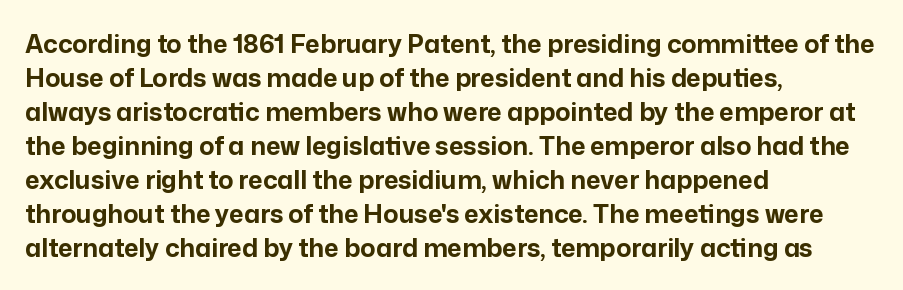
Q: Is the text bold? A: Yes.
Q: Is the text italic (slanted)? A: No, it is upright.
Q: Is the text underlined? A: No.
Q: How is the paragraph aligned? A: Left-aligned.
Q: Is the spacing between letters normal or unusually wide? A: Normal.
Q: Is the spacing between lines tight, normal or loose? A: Normal.
